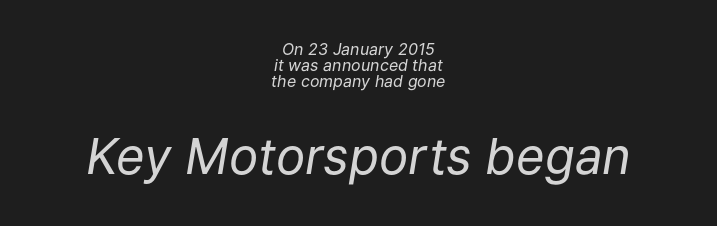
Q: Is the text bold? A: No.
Q: Is the text italic (slanted)? A: Yes, it leans right by about 9 degrees.
Q: Is the text underlined? A: No.
Q: How is the paragraph aligned? A: Centered.
Q: Is the spacing between letters normal or unusually wide? A: Normal.
Q: Is the spacing between lines tight, normal or loose? A: Tight.
Q: Which block of text is set in a larger size, the first (top) or the second (bottom)? A: The second (bottom) one.
Q: Width (condensed, normal, or wide)? A: Normal.
Q: Stroke contrast? A: Low.
Q: x-height? A: Medium.
Q: Monospaced? A: No.
